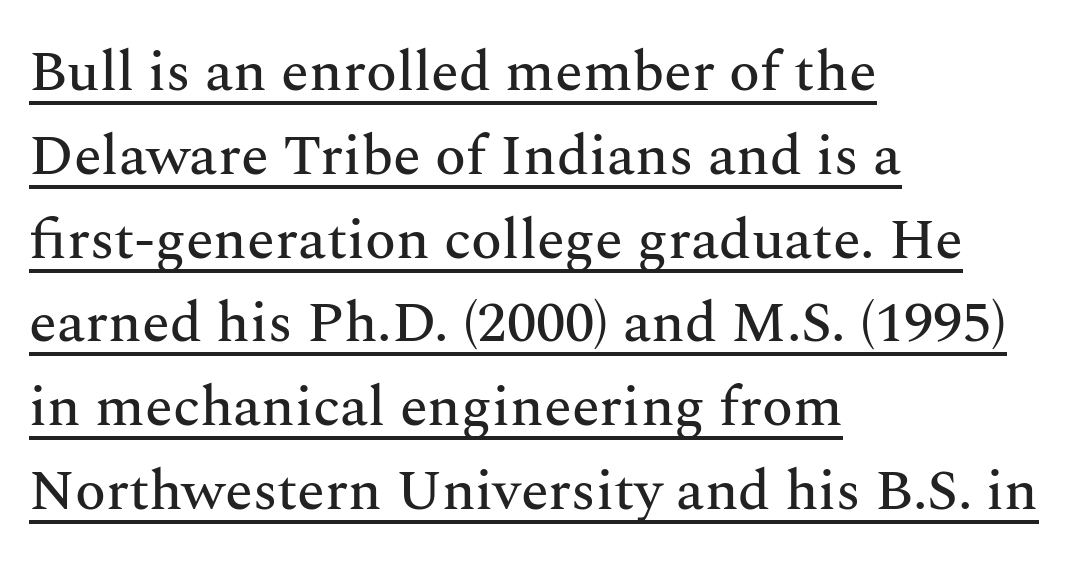
{"serif": "yes", "italic": "no", "width": "normal", "stroke_contrast": "medium", "x_height": "medium", "monospaced": "no", "underline": "yes", "align": "left", "line_spacing": "normal", "line_spacing_ratio": 1.47, "letter_spacing": "normal", "letter_spacing_em": 0.0, "glyph_px": 57}
